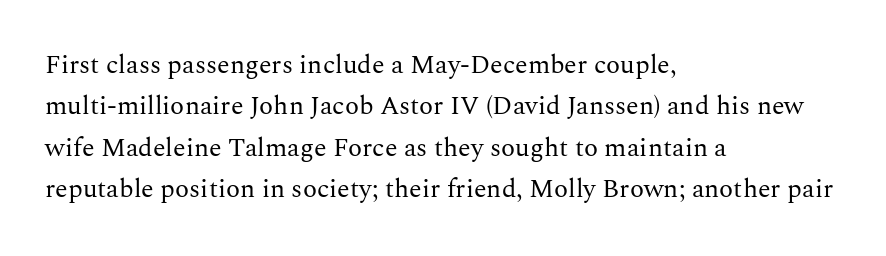
The image shows 26 px text type, upright; set left-aligned, normal line spacing (1.59x), normal letter spacing, not underlined.
